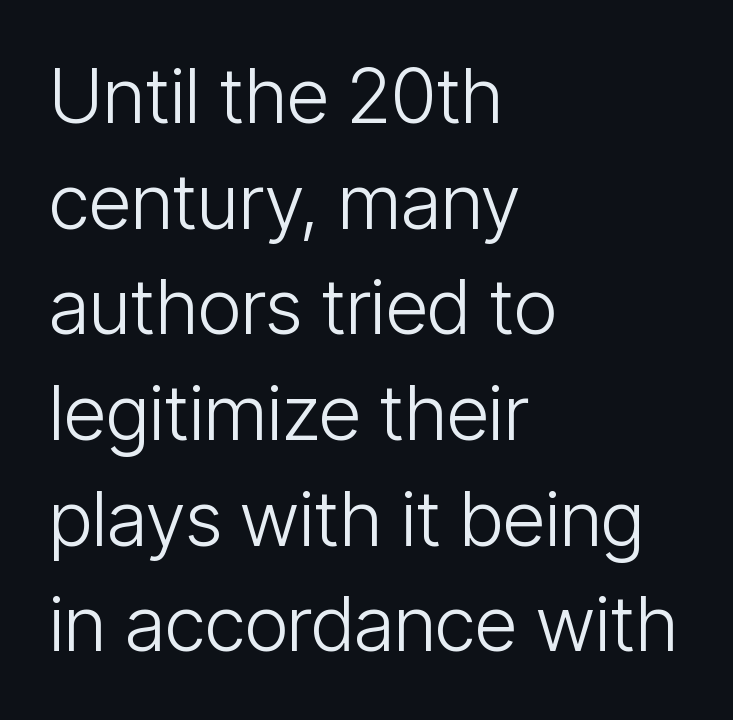
The image shows 76 px light, condensed sans-serif type, upright; set left-aligned, normal line spacing (1.39x), normal letter spacing, not underlined; low stroke contrast and a medium x-height.
